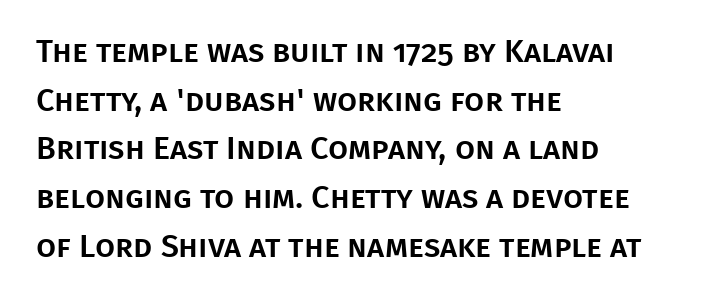
Reading down the column, the eye jumps a familiar distance to each next line. The type is set solid horizontally, with unmodified tracking. The font family rendered here belongs to the sans-serif group. The words here are not underlined. Characters remain perfectly vertical along every line. The passage shown is typed in a proportional face where columns would drift.
